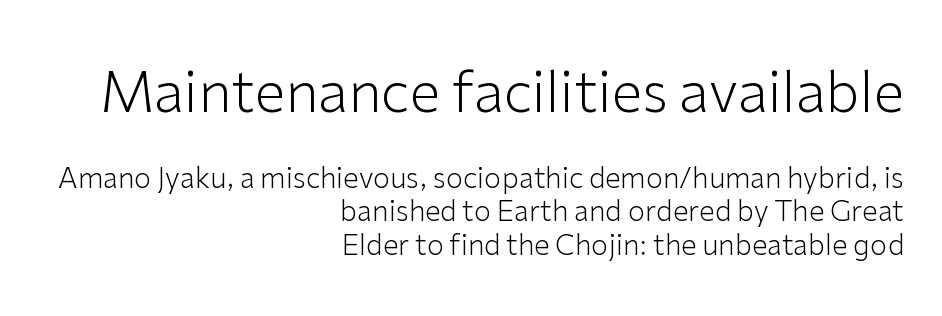
{"serif": "no", "italic": "no", "bold": "no", "weight": "light", "width": "normal", "stroke_contrast": "low", "x_height": "medium", "monospaced": "no", "underline": "no", "align": "right", "line_spacing_ratio": 1.21, "letter_spacing": "normal", "letter_spacing_em": 0.0, "larger_block": "first", "size_ratio": 2.0, "glyph_px": 56}
